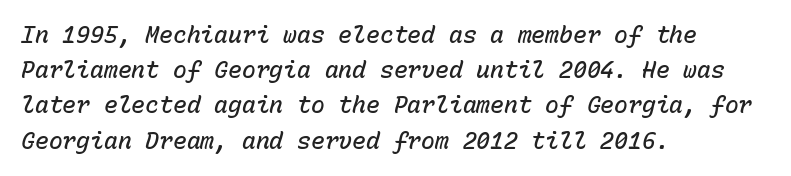
The image shows 23 px text type, italic (leaning right); set left-aligned, normal line spacing (1.53x), normal letter spacing, not underlined.
